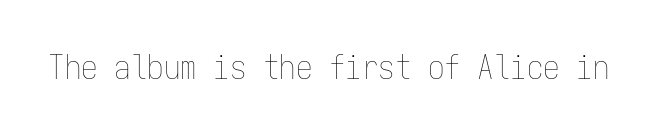
{"italic": "no", "bold": "no", "weight": "thin", "width": "condensed", "stroke_contrast": "low", "x_height": "medium", "monospaced": "yes", "underline": "no", "letter_spacing": "normal", "letter_spacing_em": 0.0, "glyph_px": 33}
